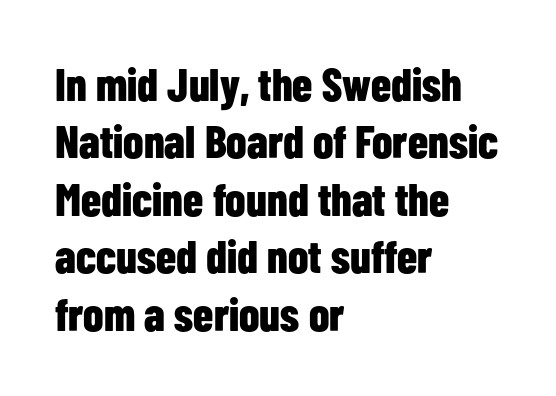
Q: Is the text bold? A: Yes.
Q: Is the text italic (slanted)? A: No, it is upright.
Q: Is the typeface a serif or a sans-serif typeface? A: Sans-serif.
Q: Is the text underlined? A: No.
Q: How is the paragraph aligned? A: Left-aligned.
Q: Is the spacing between letters normal or unusually wide? A: Normal.
Q: Is the spacing between lines tight, normal or loose? A: Normal.
Q: Width (condensed, normal, or wide)? A: Condensed.
Q: Stroke contrast? A: Low.
Q: x-height? A: Medium.
Q: Monospaced? A: No.
